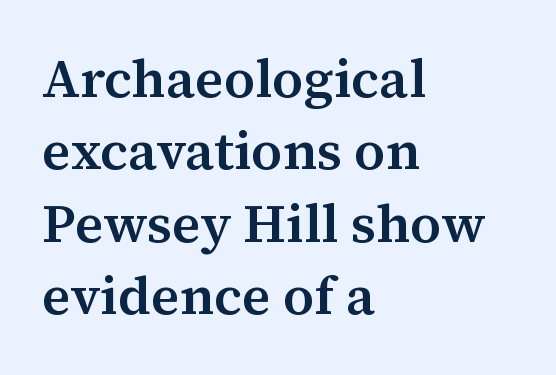
{"serif": "yes", "italic": "no", "bold": "semi", "weight": "semibold", "width": "normal", "stroke_contrast": "medium", "x_height": "medium", "monospaced": "no", "underline": "no", "align": "left", "line_spacing": "normal", "line_spacing_ratio": 1.34, "letter_spacing": "normal", "letter_spacing_em": 0.0, "glyph_px": 54}
